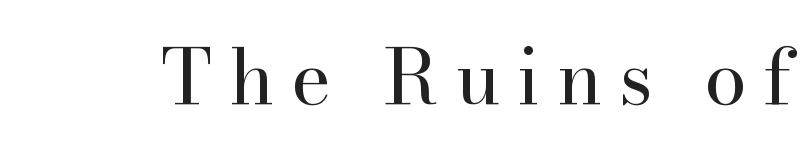
The image shows 77 px regular-weight serif type, upright; set unusually wide letter spacing (+0.21 em), not underlined; high stroke contrast and a small x-height.
